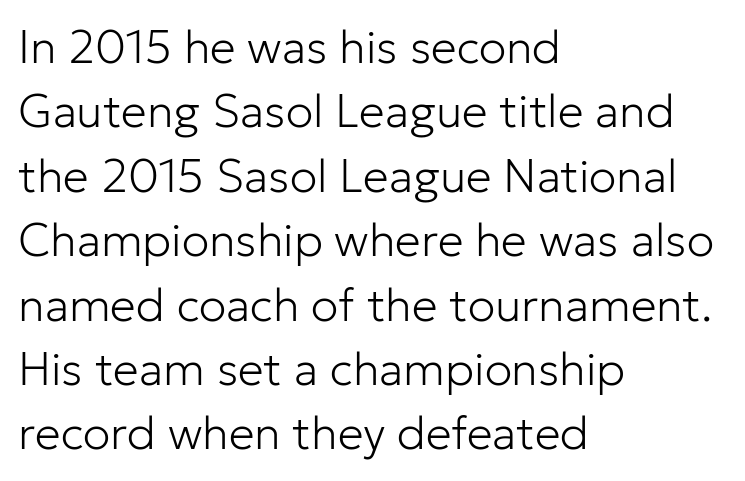
Stroke mass is kept to a normal reading level or below. Is the letter spacing exaggerated? No — it looks like the ordinary default. If you measured baseline to baseline, you'd find a middling distance. You could not count columns in this text — the font is proportionally spaced.
